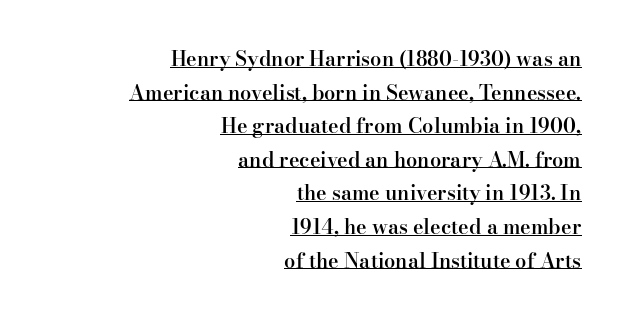
{"italic": "no", "bold": "semi", "underline": "yes", "align": "right", "line_spacing": "normal", "line_spacing_ratio": 1.68, "letter_spacing": "normal", "letter_spacing_em": 0.0, "glyph_px": 20}
